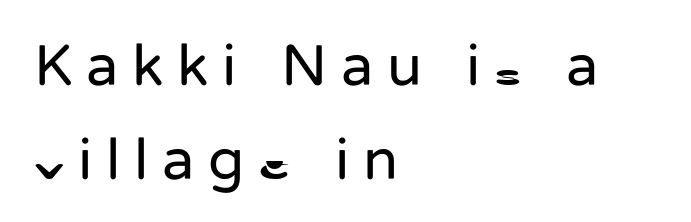
The image shows 59 px regular-weight sans-serif type, upright; set left-aligned, normal line spacing (1.59x), unusually wide letter spacing (+0.23 em), not underlined; low stroke contrast and a medium x-height.
